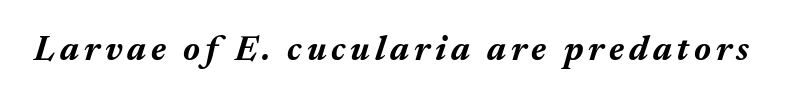
Has an underline been added? It has not. An italicized treatment has been applied to the whole sample. The letters advance in unequal steps, a hallmark of proportional type. How heavy is the stroke? Heavy — this is a bold.
